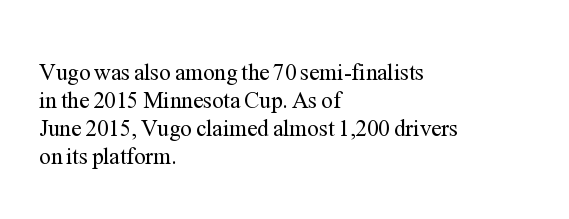
The image shows 23 px text type, upright; set left-aligned, line spacing 1.22x, normal letter spacing, not underlined.
